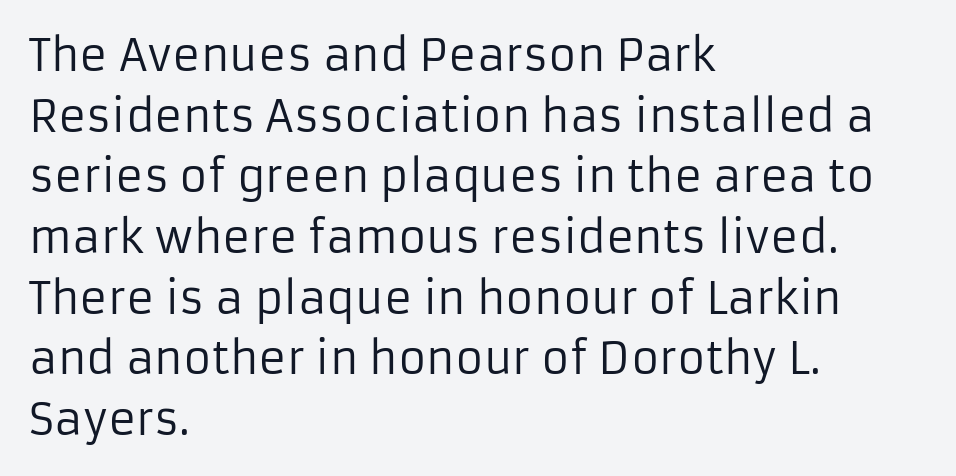
{"serif": "no", "italic": "no", "bold": "no", "weight": "regular", "width": "normal", "stroke_contrast": "low", "x_height": "medium", "monospaced": "no", "underline": "no", "align": "left", "line_spacing": "normal", "line_spacing_ratio": 1.41, "letter_spacing": "normal", "letter_spacing_em": 0.0, "glyph_px": 43}
